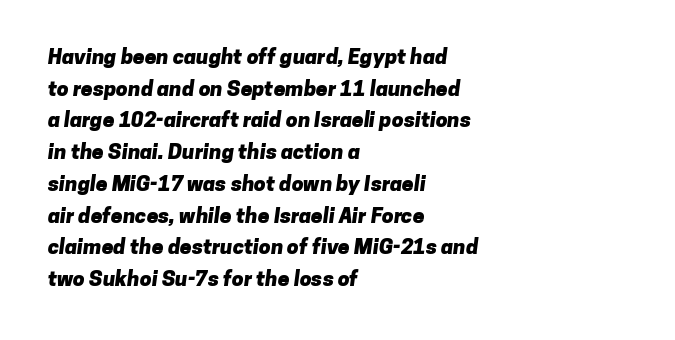
Check the space under the baseline: it is left empty. Typeset ragged right — the left edge is the straight one. Typographic density is high because the face is bold. The rendering keeps characters at their native spacing.
